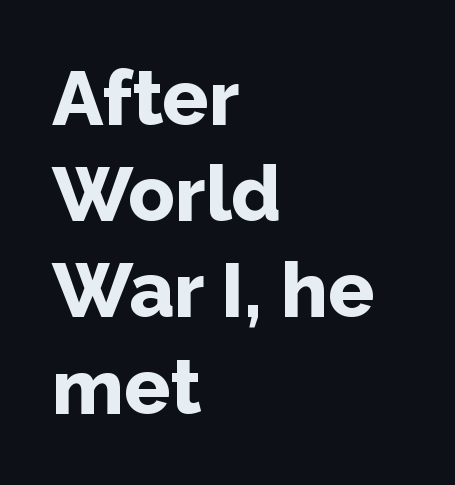
Look at the bottom of the vertical strokes: they stop flat, with no serifs. Posture: upright roman. Honestly, the row spacing looks completely unremarkable. Plenty of ink on the page — the face is bold. You could not count columns in this text — the font is proportionally spaced. The paragraph has a hard left edge and a soft right edge.
